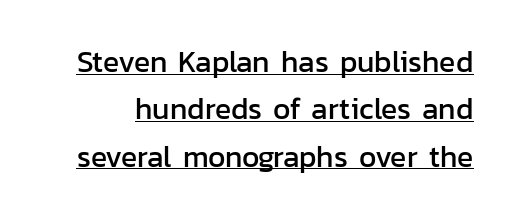
{"serif": "no", "italic": "no", "width": "normal", "stroke_contrast": "low", "x_height": "medium", "monospaced": "no", "underline": "yes", "line_spacing": "normal", "line_spacing_ratio": 1.58, "letter_spacing": "normal", "letter_spacing_em": 0.0, "glyph_px": 30}
